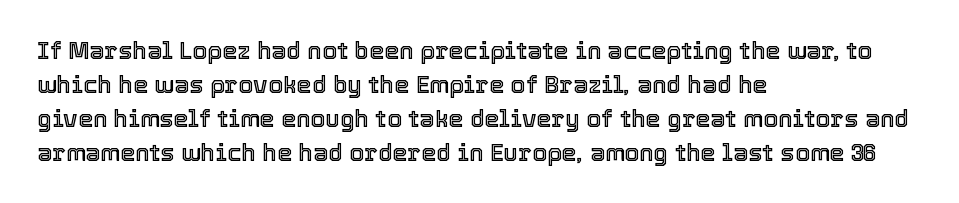
{"italic": "no", "underline": "no", "align": "left", "line_spacing": "normal", "line_spacing_ratio": 1.41, "letter_spacing": "normal", "letter_spacing_em": 0.0, "glyph_px": 24}
